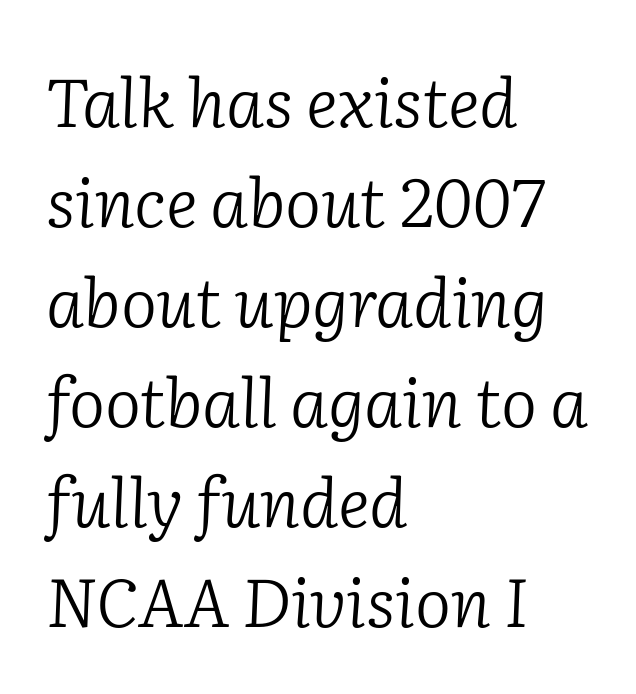
The image shows 68 px light serif type, italic (leaning right); set left-aligned, normal line spacing (1.47x), normal letter spacing, not underlined; low stroke contrast and a medium x-height.
